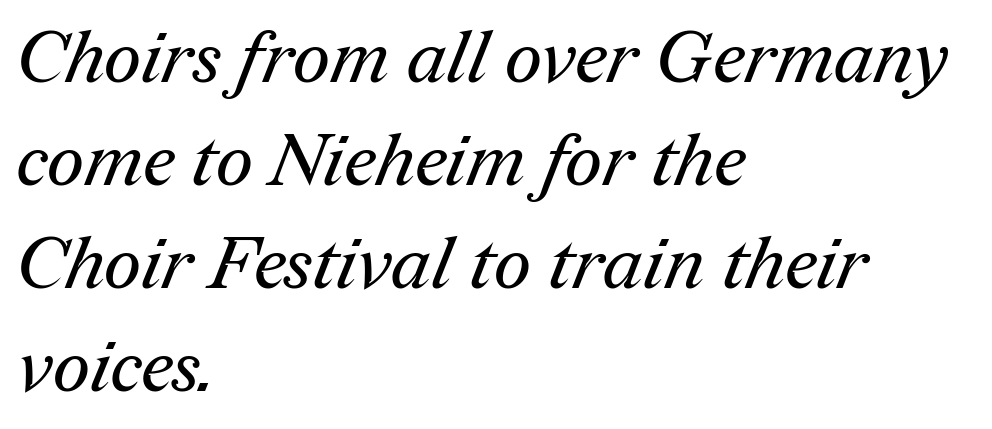
Q: Is the text bold? A: No.
Q: Is the typeface a serif or a sans-serif typeface? A: Serif.
Q: Is the text underlined? A: No.
Q: How is the paragraph aligned? A: Left-aligned.
Q: Is the spacing between letters normal or unusually wide? A: Normal.
Q: Is the spacing between lines tight, normal or loose? A: Normal.
Q: Width (condensed, normal, or wide)? A: Normal.
Q: Stroke contrast? A: Medium.
Q: x-height? A: Medium.
Q: Monospaced? A: No.
